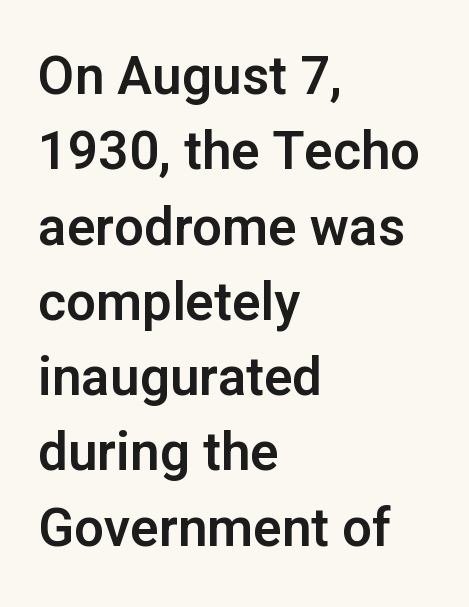
The image shows 53 px sans-serif type, upright; set left-aligned, normal line spacing (1.42x), normal letter spacing, not underlined; low stroke contrast and a medium x-height.
